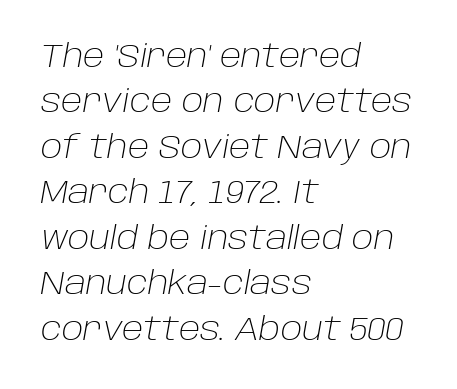
{"italic": "yes", "lean": "right", "slant_degrees": 10, "bold": "no", "weight": "light", "width": "normal", "stroke_contrast": "low", "x_height": "large", "monospaced": "no", "underline": "no", "align": "left", "line_spacing": "normal", "line_spacing_ratio": 1.42, "letter_spacing": "normal", "letter_spacing_em": 0.0, "glyph_px": 32}
